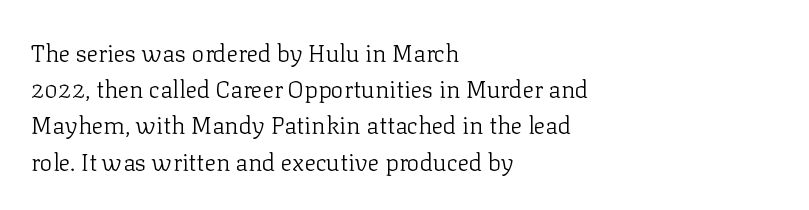
{"italic": "no", "bold": "no", "underline": "no", "align": "left", "line_spacing": "normal", "line_spacing_ratio": 1.51, "letter_spacing": "normal", "letter_spacing_em": 0.0, "glyph_px": 24}
